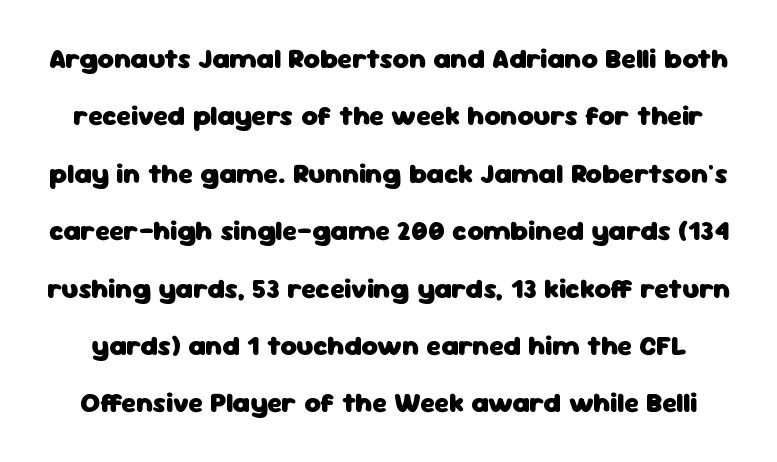
Are there feet on the stems? There aren't — it's a sans. Designer's note — italics off, roman on. Look at the tracking — it's just the regular setting, nothing added. This is heavy type, rendered in bold. Looks like regular typesetting: each glyph gets only the width it needs.
